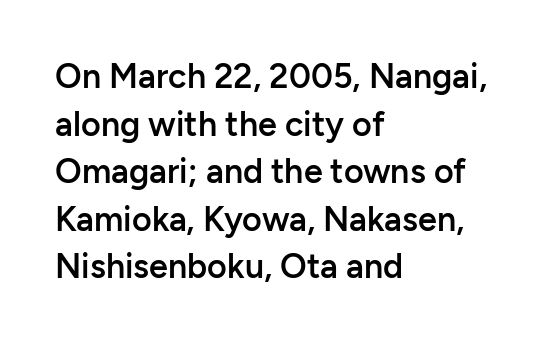
The image shows 34 px semibold sans-serif type, upright; set left-aligned, normal line spacing (1.4x), normal letter spacing, not underlined; low stroke contrast and a medium x-height.
